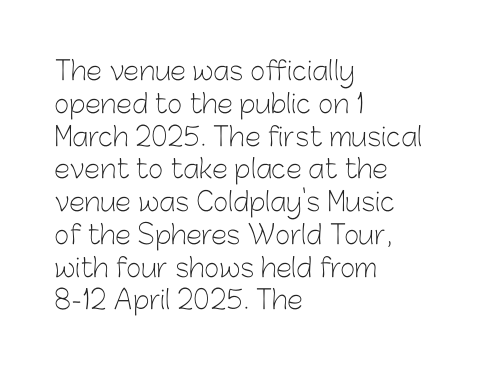
Q: Is the text bold? A: No.
Q: Is the text italic (slanted)? A: No, it is upright.
Q: Is the text underlined? A: No.
Q: How is the paragraph aligned? A: Left-aligned.
Q: Is the spacing between letters normal or unusually wide? A: Normal.
Q: Is the spacing between lines tight, normal or loose? A: Normal.
